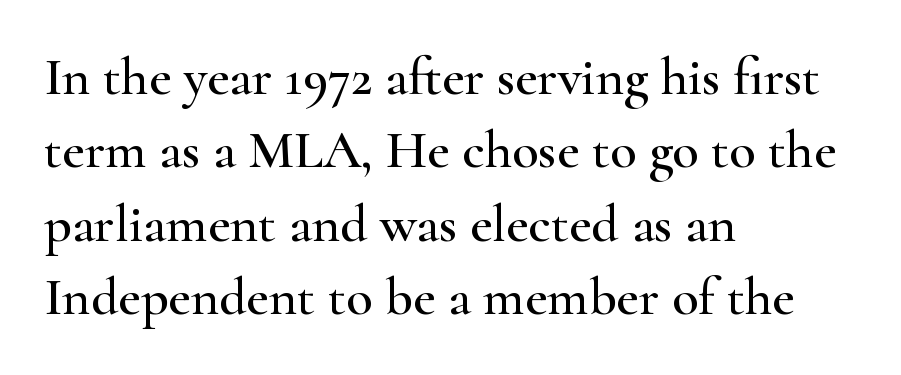
Character widths vary here, with narrow letters taking less room than wide ones. Quick note: interline space is typical. The typesetter chose a ragged-right arrangement here. Regarding serifs, this sample has them. Rule under the text: the space is simply empty.
